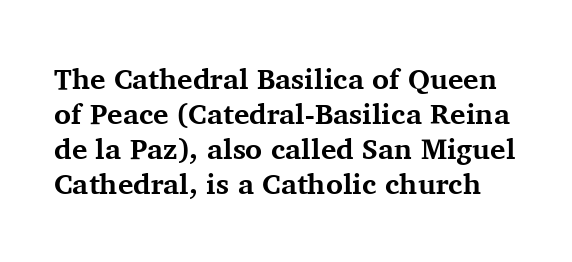
The image shows 29 px bold serif type, upright; set line spacing 1.21x, normal letter spacing, not underlined; medium stroke contrast and a medium x-height.
